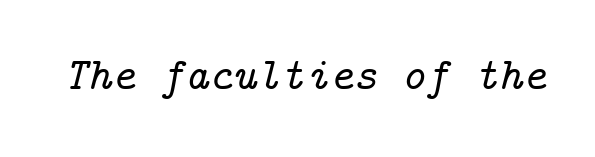
{"serif": "yes", "italic": "yes", "lean": "right", "slant_degrees": 14, "width": "normal", "stroke_contrast": "low", "x_height": "medium", "underline": "no", "letter_spacing": "normal", "letter_spacing_em": 0.0, "glyph_px": 46}
